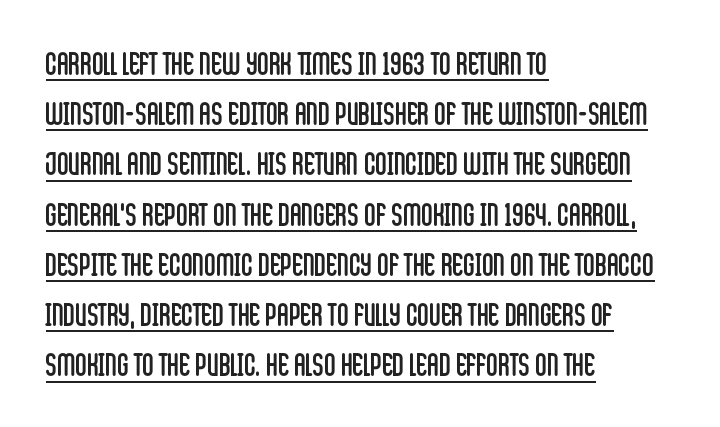
The image shows 32 px regular-weight, condensed sans-serif type, upright; set left-aligned, normal line spacing (1.57x), normal letter spacing, underlined; low stroke contrast and a large x-height.
